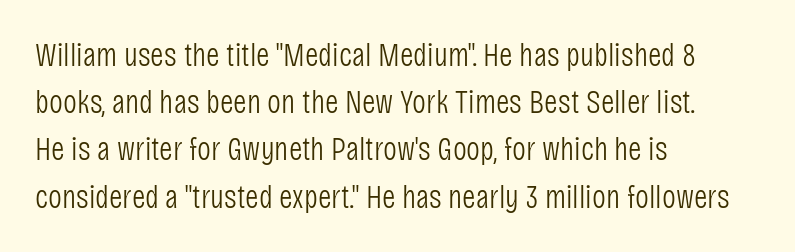
Is there much room between lines? A standard amount, neither cramped nor airy. The letters stand upright; this is a roman face. What stands out about the letter spacing? Nothing — it is the standard amount. A student would call this left alignment; a typographer would say flush left, rag right. The space directly below the letters is spotless.
